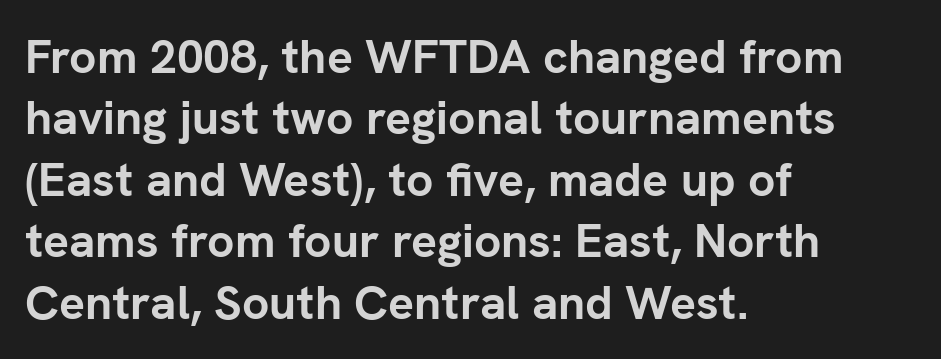
The image shows 48 px semibold sans-serif type, upright; set left-aligned, normal line spacing (1.28x), normal letter spacing, not underlined; low stroke contrast and a medium x-height.
